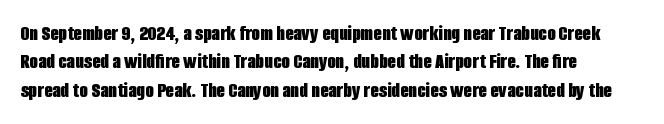
The image shows 22 px bold type, upright; set left-aligned, normal line spacing (1.29x), normal letter spacing, not underlined.
